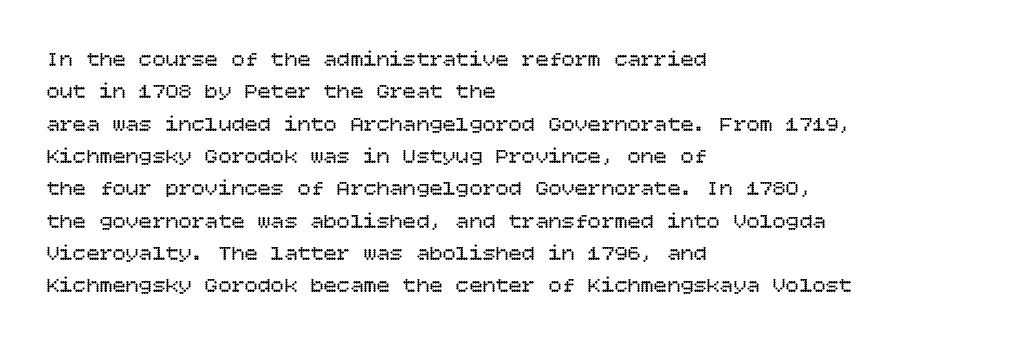
The image shows 22 px text type, upright; set left-aligned, normal line spacing (1.47x), normal letter spacing, not underlined.
